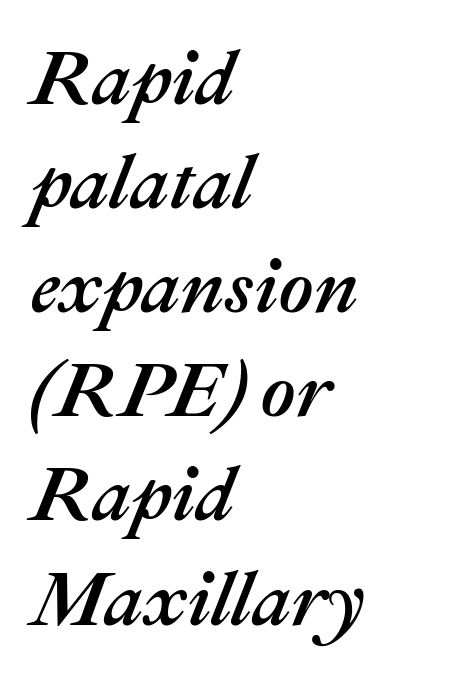
Leading matches the norm, producing a regular column. The face used here is proportionally spaced, like ordinary book or web type. Notice how the passage keeps a crisp vertical edge on the left only. Compared with ordinary roman type, these characters are visibly tilted. Just letters on the line, the space beneath them empty. Between one letter and the next there's only the usual sliver of space.
